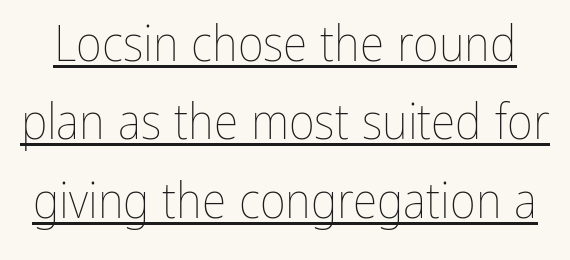
The image shows 50 px thin, condensed type, upright; set normal line spacing (1.57x), normal letter spacing, underlined; low stroke contrast and a medium x-height.
